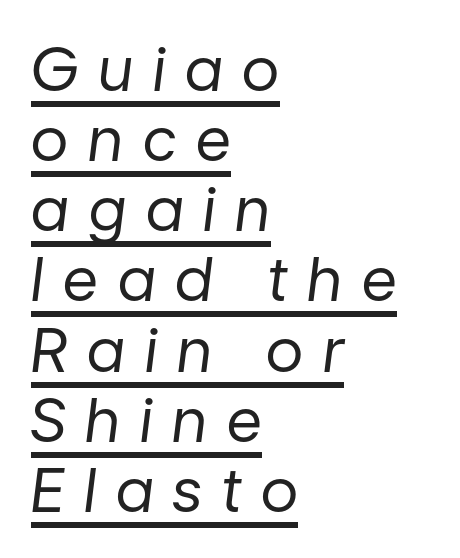
The image shows 61 px regular-weight type, italic (leaning right); set left-aligned, tight line spacing (1.15x), unusually wide letter spacing (+0.33 em), underlined; low stroke contrast and a medium x-height.
